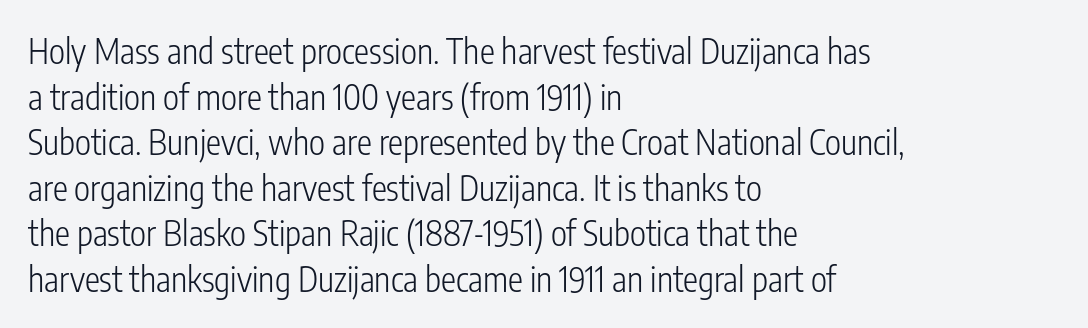
Between one letter and the next there's only the usual sliver of space. Students, observe: this is what conventionally led text looks like. You could not count columns in this text — the font is proportionally spaced. The paragraph has a hard left edge and a soft right edge. The space directly below the letters is spotless.
